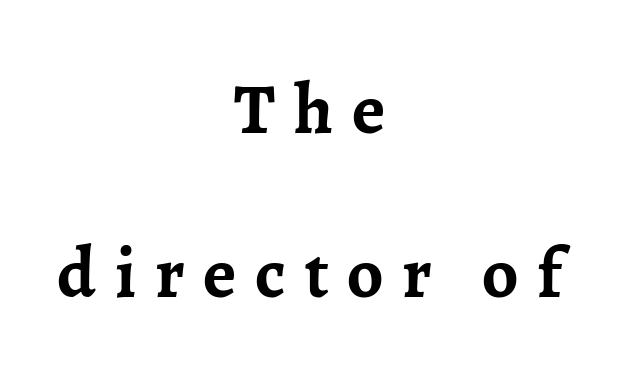
Q: Is the text bold? A: Yes.
Q: Is the text italic (slanted)? A: No, it is upright.
Q: Is the typeface a serif or a sans-serif typeface? A: Serif.
Q: Is the text underlined? A: No.
Q: How is the paragraph aligned? A: Centered.
Q: Is the spacing between letters normal or unusually wide? A: Unusually wide.
Q: Is the spacing between lines tight, normal or loose? A: Loose.
Q: Width (condensed, normal, or wide)? A: Normal.
Q: Stroke contrast? A: Low.
Q: x-height? A: Medium.
Q: Monospaced? A: No.
